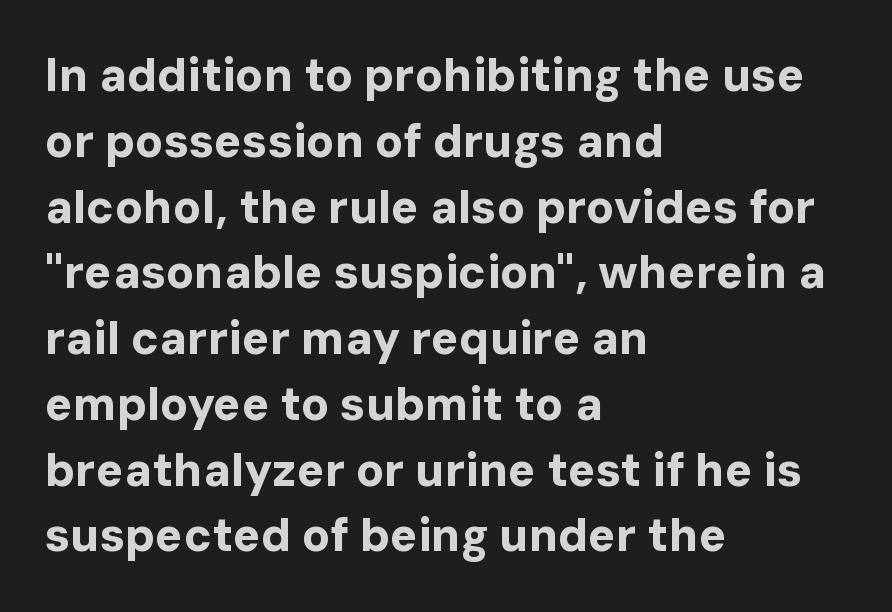
Interline gaps are of average width in this sample. How are the letters spaced? Ordinarily, with no added tracking. The zone under the glyphs is completely vacant. Does the weight exceed regular? Yes, all the way to bold.
